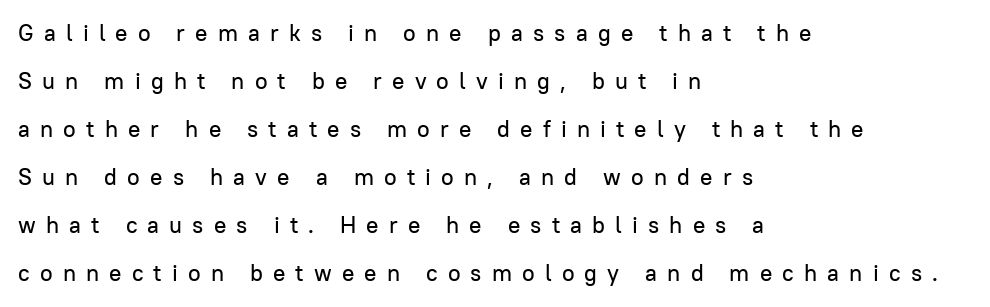
The image shows 23 px text type, upright; set left-aligned, loose line spacing (2.09x), unusually wide letter spacing (+0.44 em), not underlined.
